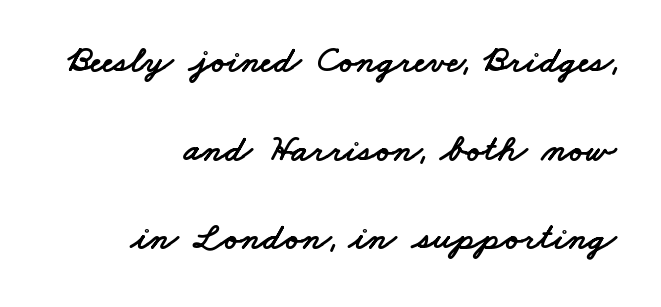
{"serif": "no", "width": "wide", "stroke_contrast": "low", "x_height": "small", "monospaced": "no", "underline": "no", "align": "right", "line_spacing": "loose", "line_spacing_ratio": 2.33, "letter_spacing": "normal", "letter_spacing_em": 0.0, "glyph_px": 38}
